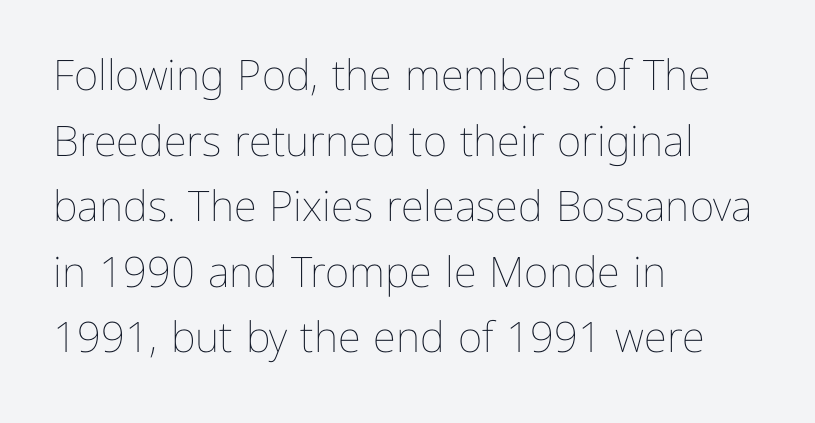
Q: Is the text bold? A: No.
Q: Is the text italic (slanted)? A: No, it is upright.
Q: Is the text underlined? A: No.
Q: How is the paragraph aligned? A: Left-aligned.
Q: Is the spacing between letters normal or unusually wide? A: Normal.
Q: Is the spacing between lines tight, normal or loose? A: Normal.
Q: Width (condensed, normal, or wide)? A: Normal.
Q: Stroke contrast? A: Low.
Q: x-height? A: Medium.
Q: Monospaced? A: No.
